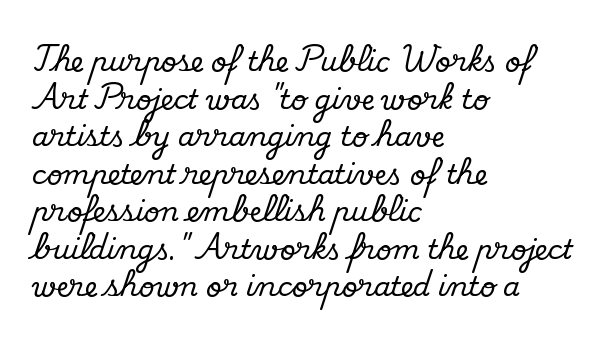
{"underline": "no", "align": "left", "line_spacing": "normal", "line_spacing_ratio": 1.39, "letter_spacing": "normal", "letter_spacing_em": 0.0, "glyph_px": 27}
